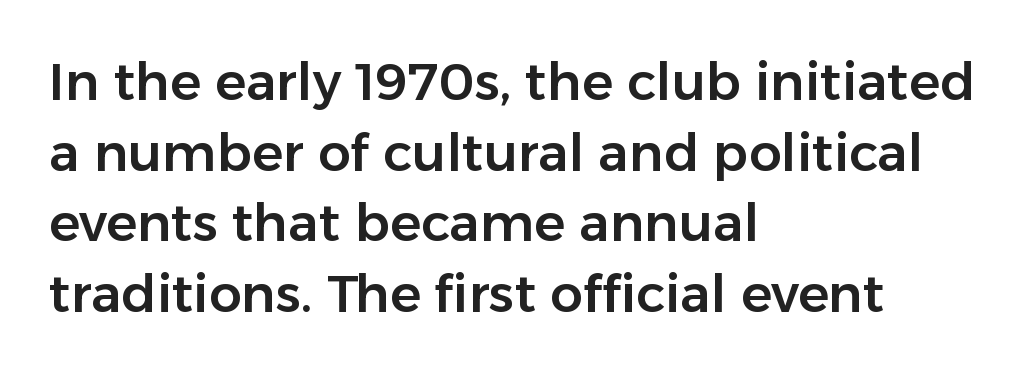
Summary of vertical rhythm: regular, with standard interline spacing. Nope, no serifs anywhere on these letters. Notice how the stems are strictly vertical — no italics here. Horizontal alignment here is leftward, the default for most running prose. Nobody drew a line under any word here.
